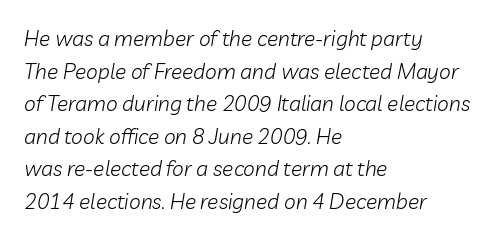
Q: Is the text bold? A: No.
Q: Is the text italic (slanted)? A: Yes, it leans right by about 10 degrees.
Q: Is the text underlined? A: No.
Q: How is the paragraph aligned? A: Left-aligned.
Q: Is the spacing between letters normal or unusually wide? A: Normal.
Q: Is the spacing between lines tight, normal or loose? A: Normal.
